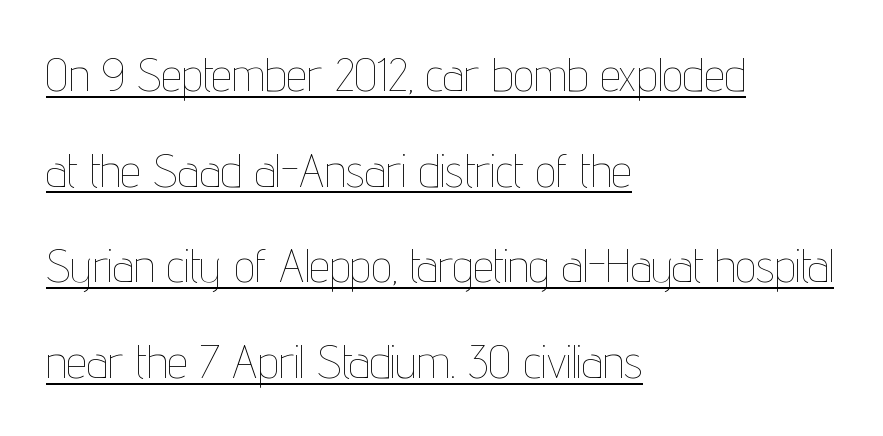
A quiet, ordinary-to-light weight characterises the typeface. Upright lettering throughout. Line spacing here is loose. Does a line run under the words? Yes, clearly.
